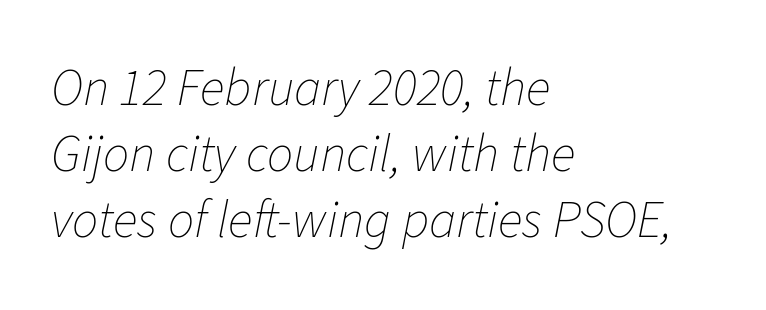
{"italic": "yes", "lean": "right", "slant_degrees": 11, "bold": "no", "weight": "thin", "width": "normal", "stroke_contrast": "low", "x_height": "medium", "monospaced": "no", "underline": "no", "align": "left", "line_spacing": "normal", "line_spacing_ratio": 1.27, "letter_spacing": "normal", "letter_spacing_em": 0.0, "glyph_px": 52}
